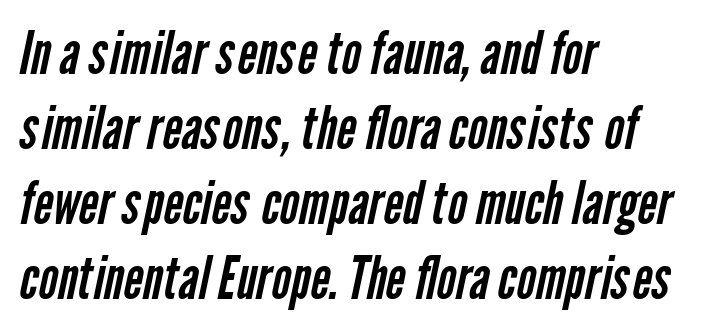
Q: Is the text bold? A: No.
Q: Is the typeface a serif or a sans-serif typeface? A: Sans-serif.
Q: Is the text underlined? A: No.
Q: How is the paragraph aligned? A: Left-aligned.
Q: Is the spacing between letters normal or unusually wide? A: Normal.
Q: Is the spacing between lines tight, normal or loose? A: Normal.
Q: Width (condensed, normal, or wide)? A: Condensed.
Q: Stroke contrast? A: Low.
Q: x-height? A: Medium.
Q: Monospaced? A: No.
